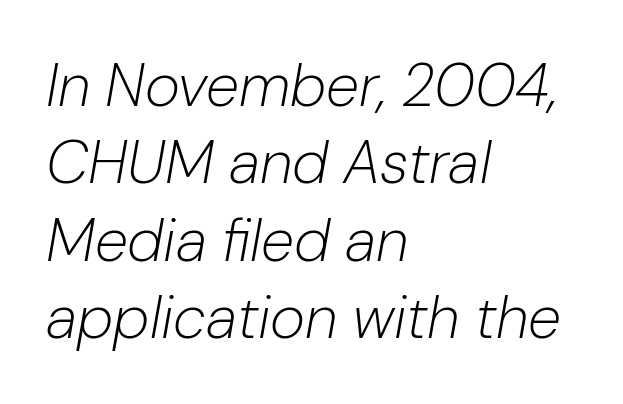
The image shows 60 px light type, italic (leaning right); set left-aligned, normal line spacing (1.29x), normal letter spacing, not underlined; low stroke contrast and a medium x-height.
